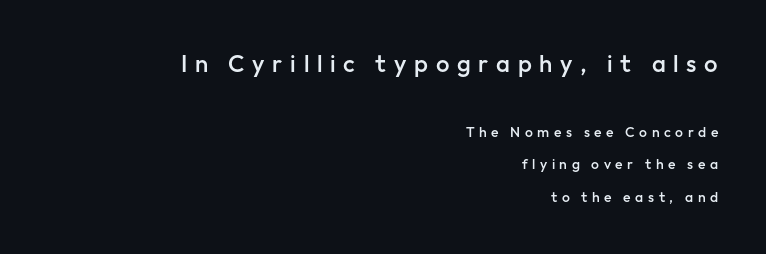
Q: Is the text bold? A: Semi-bold.
Q: Is the text italic (slanted)? A: No, it is upright.
Q: Is the text underlined? A: No.
Q: How is the paragraph aligned? A: Right-aligned.
Q: Is the spacing between letters normal or unusually wide? A: Unusually wide.
Q: Is the spacing between lines tight, normal or loose? A: Loose.
Q: Which block of text is set in a larger size, the first (top) or the second (bottom)? A: The first (top) one.
